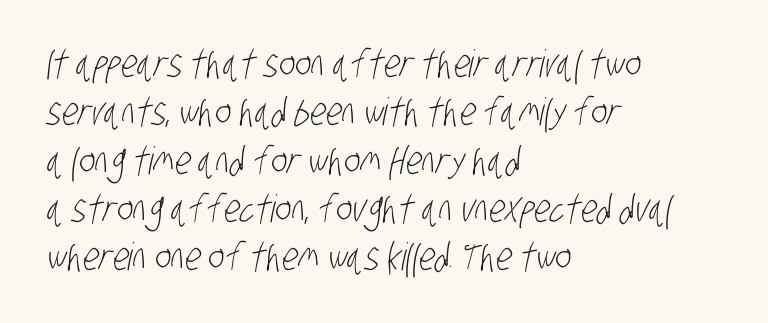
The image shows 38 px light, condensed sans-serif type; set left-aligned, normal line spacing (1.27x), normal letter spacing, not underlined; low stroke contrast and a large x-height.
